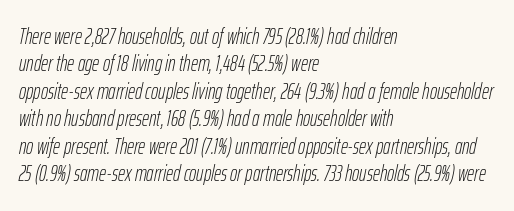
The image shows 22 px text type, italic (leaning right); set left-aligned, normal line spacing (1.25x), normal letter spacing, not underlined.
